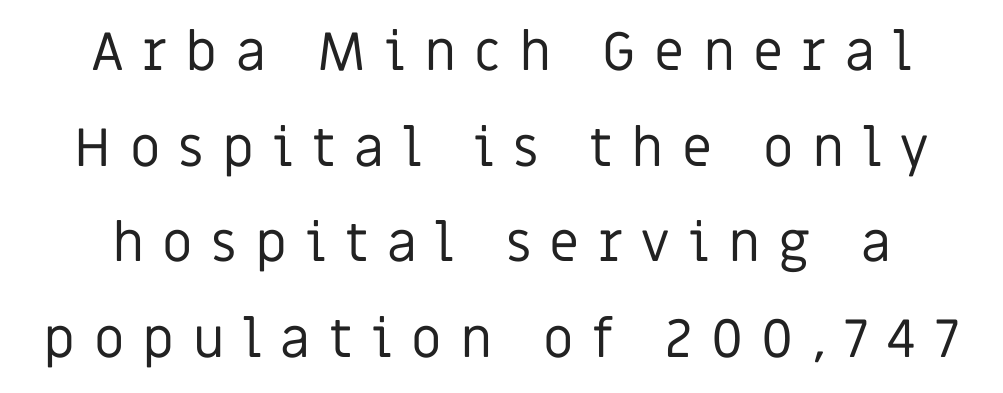
Underlining? Definitely not there. Teacher's note: observe the equal gaps on both sides — that is centered alignment. Italic: no, the glyphs are upright roman. Short note: letters widely spaced. Is this a fixed-width face? No — the glyphs have proportional, varying widths. The rendering shows plain stroke endings on the letterforms — a sans-serif design.
